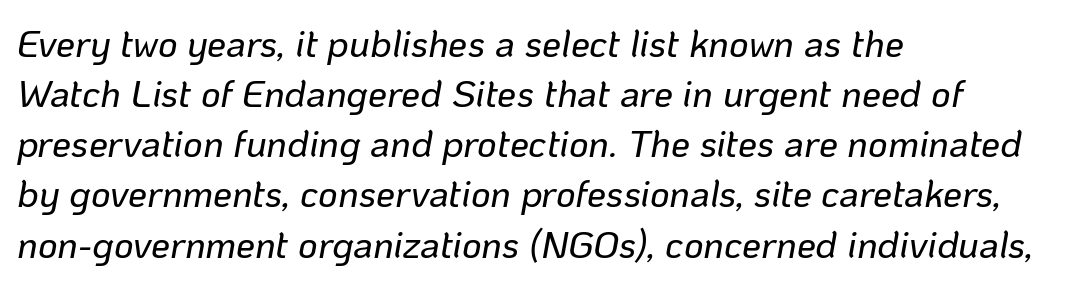
The image shows 38 px text type, italic (leaning right); set left-aligned, normal line spacing (1.32x), normal letter spacing, not underlined; low stroke contrast and a medium x-height.
